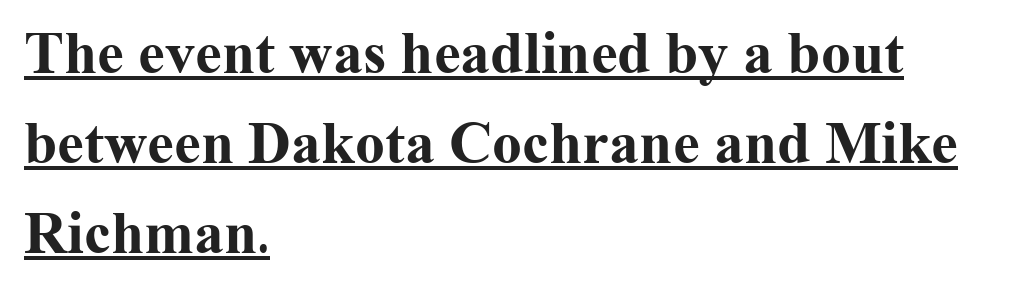
Summary of vertical rhythm: regular, with standard interline spacing. You can tell from the footed stems that serif type was used. The letters advance in unequal steps, a hallmark of proportional type. What decoration does the sample have? An underline. Characters remain perfectly vertical along every line. Is the block centered? No — it sits flush against the left margin.
